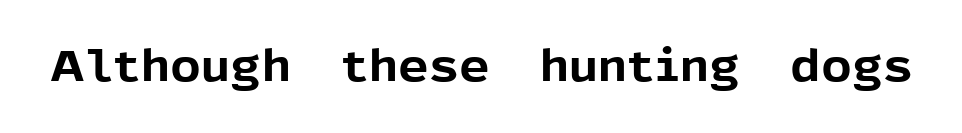
The image shows 43 px bold sans-serif type, upright; set normal letter spacing, not underlined; a medium x-height.
